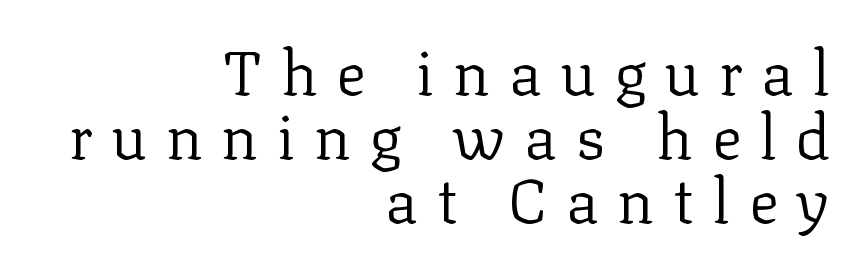
The image shows 62 px regular-weight serif type, upright; set right-aligned, tight line spacing (1.03x), unusually wide letter spacing (+0.3 em), not underlined; low stroke contrast and a medium x-height.
